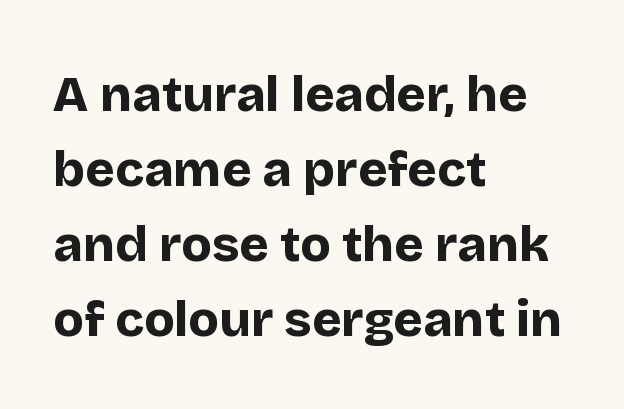
Q: Is the text bold? A: Yes.
Q: Is the text italic (slanted)? A: No, it is upright.
Q: Is the typeface a serif or a sans-serif typeface? A: Sans-serif.
Q: Is the text underlined? A: No.
Q: How is the paragraph aligned? A: Left-aligned.
Q: Is the spacing between letters normal or unusually wide? A: Normal.
Q: Is the spacing between lines tight, normal or loose? A: Normal.
Q: Width (condensed, normal, or wide)? A: Normal.
Q: Stroke contrast? A: Low.
Q: x-height? A: Large.
Q: Monospaced? A: No.
